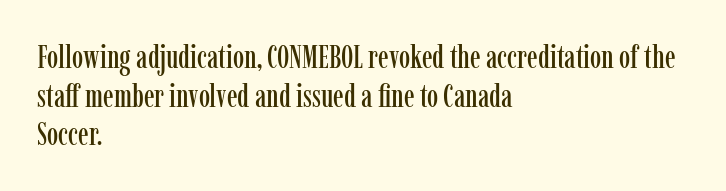
Q: Is the text italic (slanted)? A: No, it is upright.
Q: Is the typeface a serif or a sans-serif typeface? A: Serif.
Q: Is the text underlined? A: No.
Q: How is the paragraph aligned? A: Left-aligned.
Q: Is the spacing between letters normal or unusually wide? A: Normal.
Q: Width (condensed, normal, or wide)? A: Condensed.
Q: Stroke contrast? A: Low.
Q: x-height? A: Medium.
Q: Monospaced? A: No.
